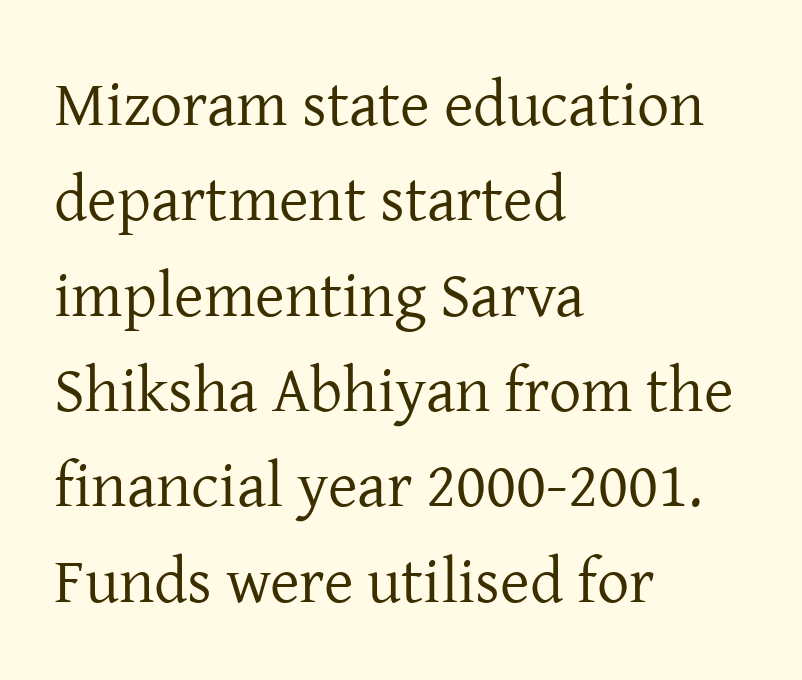
The image shows 64 px regular-weight serif type, upright; set left-aligned, normal line spacing (1.49x), normal letter spacing, not underlined; low stroke contrast and a medium x-height.
